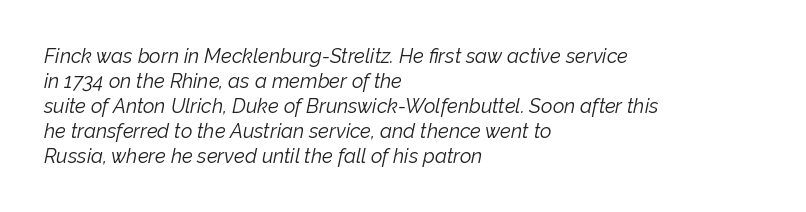
The image shows 20 px text type, italic (leaning right); set left-aligned, normal line spacing (1.25x), normal letter spacing, not underlined.
